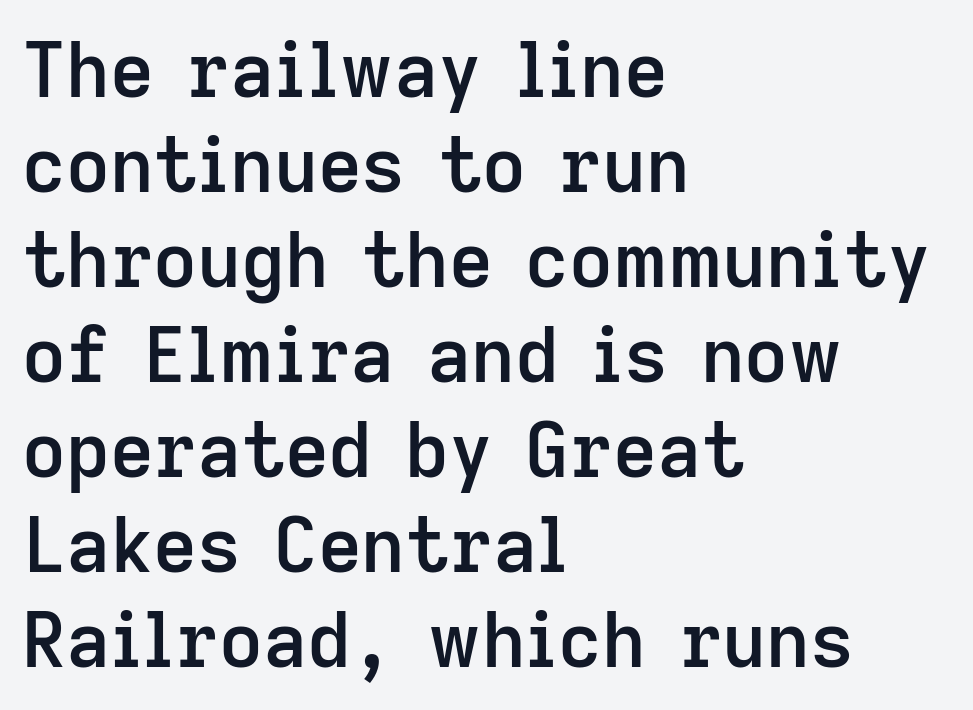
Q: Is the text bold? A: Semi-bold.
Q: Is the text italic (slanted)? A: No, it is upright.
Q: Is the typeface a serif or a sans-serif typeface? A: Sans-serif.
Q: Is the text underlined? A: No.
Q: How is the paragraph aligned? A: Left-aligned.
Q: Is the spacing between letters normal or unusually wide? A: Normal.
Q: Is the spacing between lines tight, normal or loose? A: Normal.
Q: Width (condensed, normal, or wide)? A: Normal.
Q: Stroke contrast? A: Low.
Q: x-height? A: Medium.
Q: Monospaced? A: No.
